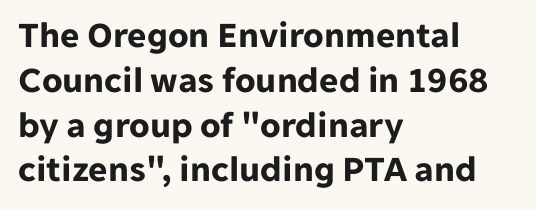
Note the varied advance widths — an 'i' is clearly narrower than an 'm'. Tall strokes in this sample are plumb rather than angled. The face used here is rendered with its standard letterfit. Which margin do the lines hug? The left one — the right edge is uneven. Each letter's strokes conclude bluntly, with no projecting serifs. Descender tails drop into unmarked territory.
